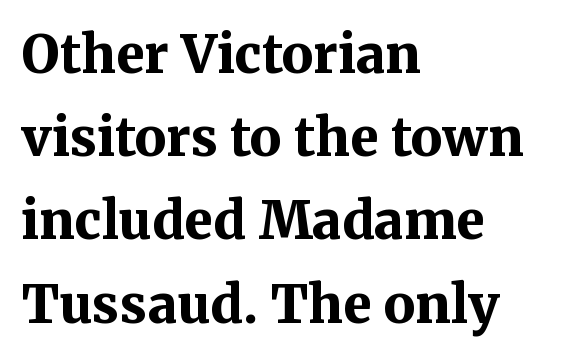
The image shows 52 px bold serif type, upright; set left-aligned, normal line spacing (1.6x), normal letter spacing, not underlined; medium stroke contrast and a medium x-height.
